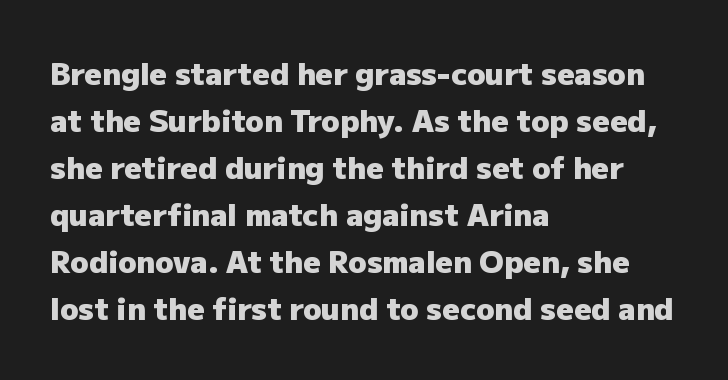
Q: Is the text bold? A: Yes.
Q: Is the text italic (slanted)? A: No, it is upright.
Q: Is the typeface a serif or a sans-serif typeface? A: Sans-serif.
Q: Is the text underlined? A: No.
Q: How is the paragraph aligned? A: Left-aligned.
Q: Is the spacing between letters normal or unusually wide? A: Normal.
Q: Is the spacing between lines tight, normal or loose? A: Normal.
Q: Width (condensed, normal, or wide)? A: Normal.
Q: Stroke contrast? A: Low.
Q: x-height? A: Medium.
Q: Monospaced? A: No.
